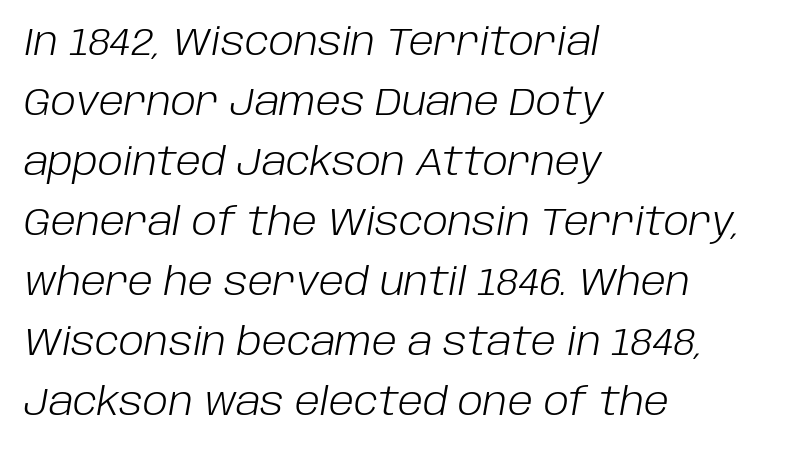
The image shows 38 px light type, italic (leaning right); set left-aligned, normal line spacing (1.58x), normal letter spacing, not underlined; low stroke contrast and a large x-height.
